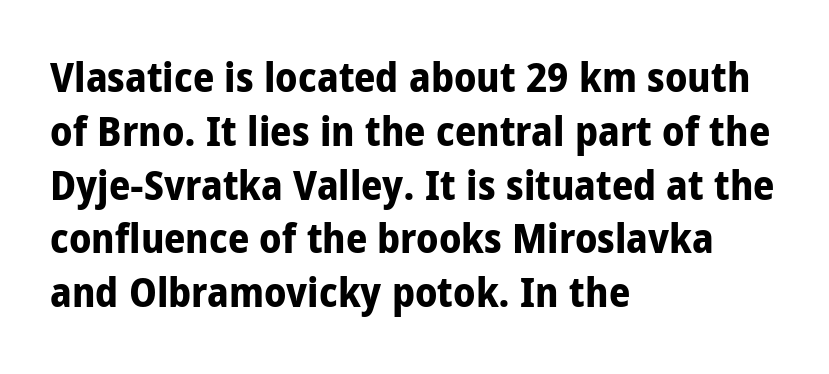
Q: Is the text bold? A: Yes.
Q: Is the text italic (slanted)? A: No, it is upright.
Q: Is the typeface a serif or a sans-serif typeface? A: Sans-serif.
Q: Is the text underlined? A: No.
Q: How is the paragraph aligned? A: Left-aligned.
Q: Is the spacing between letters normal or unusually wide? A: Normal.
Q: Is the spacing between lines tight, normal or loose? A: Normal.
Q: Width (condensed, normal, or wide)? A: Condensed.
Q: Stroke contrast? A: Low.
Q: x-height? A: Large.
Q: Monospaced? A: No.
